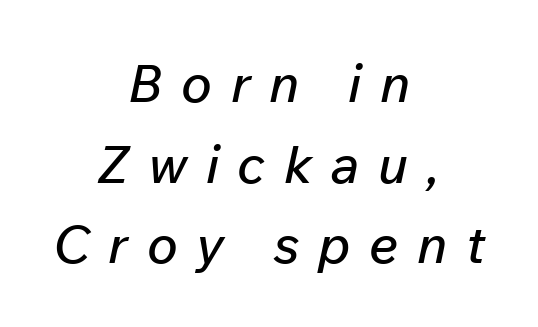
Q: Is the text italic (slanted)? A: Yes, it leans right by about 12 degrees.
Q: Is the text underlined? A: No.
Q: How is the paragraph aligned? A: Centered.
Q: Is the spacing between letters normal or unusually wide? A: Unusually wide.
Q: Is the spacing between lines tight, normal or loose? A: Normal.
Q: Width (condensed, normal, or wide)? A: Normal.
Q: Stroke contrast? A: Low.
Q: x-height? A: Medium.
Q: Monospaced? A: No.
